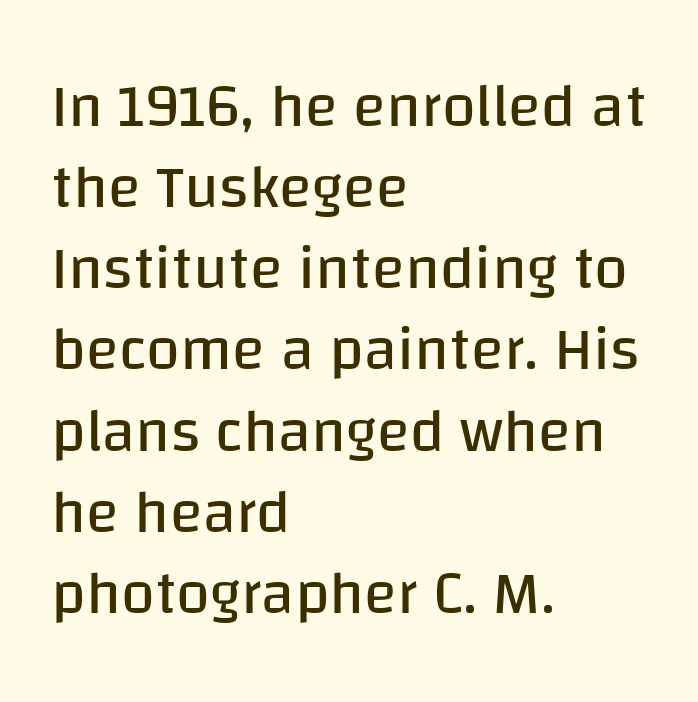
Here the designer chose a conventional face with non-uniform glyph widths. Is the stroke heavy? The answer is a plain regular-or-lighter. Default kerning and tracking; the words read as compact shapes. Layout note: lines flush left.
